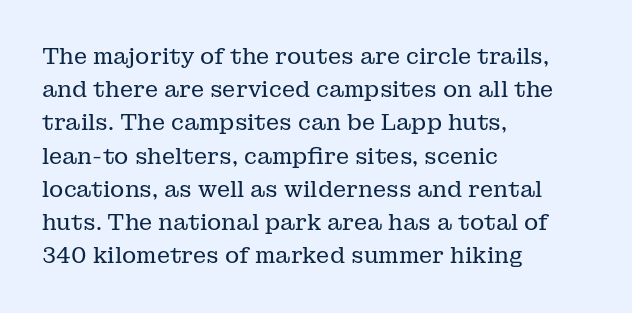
Tall strokes in this sample are plumb rather than angled. Weight: regular or lighter. Tracking value appears to be zero — textbook default spacing. The passage shown stacks its lines at a standard gap. The lines in this sample share a left origin and differ only in where they stop. Anything drawn beneath the words? Only blank space.
